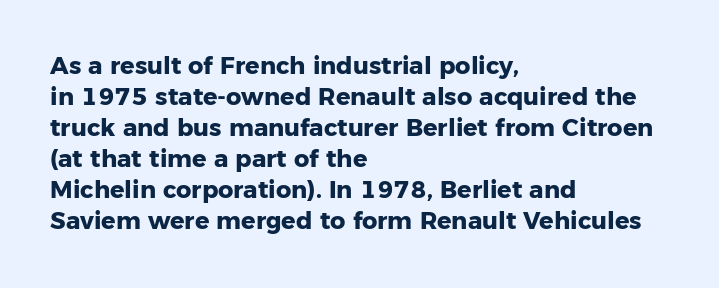
Q: Is the text bold? A: Yes.
Q: Is the text italic (slanted)? A: No, it is upright.
Q: Is the text underlined? A: No.
Q: How is the paragraph aligned? A: Left-aligned.
Q: Is the spacing between letters normal or unusually wide? A: Normal.
Q: Is the spacing between lines tight, normal or loose? A: Normal.
